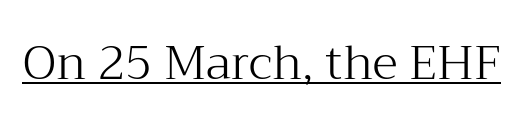
The image shows 47 px light serif type, upright; set normal letter spacing, underlined; medium stroke contrast and a medium x-height.
